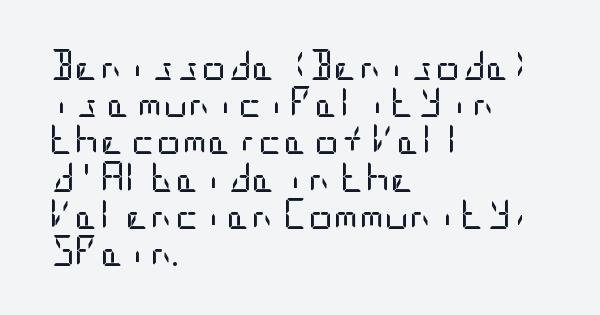
Descender tails drop into unmarked territory. These lines are composed in type without serifs. In CSS terms this would be text-align: left. Stroke thickness stays within the range of a standard reading face or lighter. Here the glyphs are tracked normally, forming tight word shapes. Notice how the stems are strictly vertical — no italics here.
